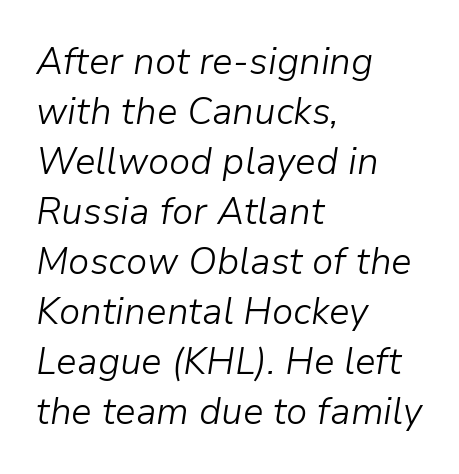
Q: Is the text bold? A: No.
Q: Is the text italic (slanted)? A: Yes, it leans right by about 9 degrees.
Q: Is the text underlined? A: No.
Q: How is the paragraph aligned? A: Left-aligned.
Q: Is the spacing between letters normal or unusually wide? A: Normal.
Q: Is the spacing between lines tight, normal or loose? A: Normal.
Q: Width (condensed, normal, or wide)? A: Normal.
Q: Stroke contrast? A: Low.
Q: x-height? A: Medium.
Q: Monospaced? A: No.
